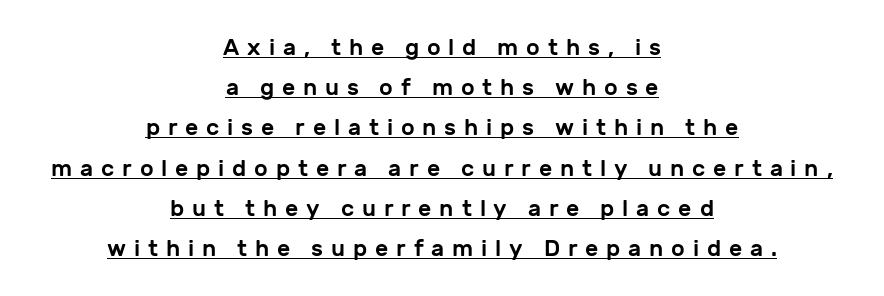
Tracking here is generous; glyphs stand well apart from one another. Like a heading marked for emphasis, these lines bear an underscore. Leftover space on each line is divided equally before and after the words. Tall strokes in this sample are plumb rather than angled.
